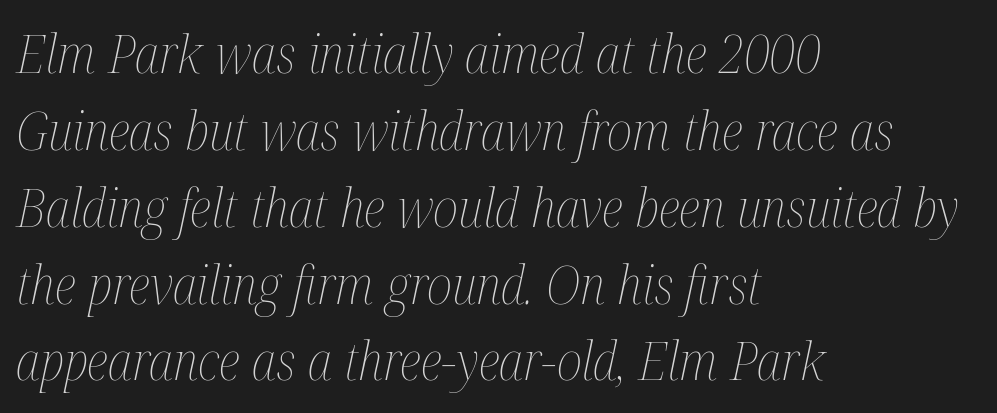
The image shows 53 px thin, condensed type, italic (leaning right); set left-aligned, normal line spacing (1.45x), normal letter spacing, not underlined; medium stroke contrast and a medium x-height.
